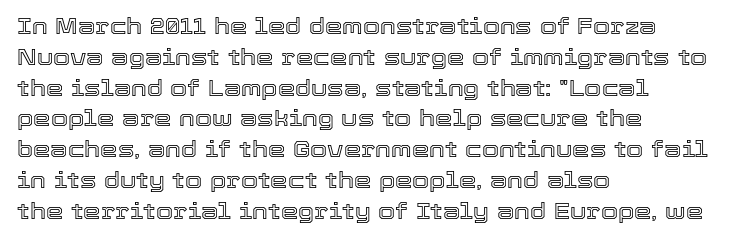
Q: Is the text italic (slanted)? A: No, it is upright.
Q: Is the text underlined? A: No.
Q: How is the paragraph aligned? A: Left-aligned.
Q: Is the spacing between letters normal or unusually wide? A: Normal.
Q: Is the spacing between lines tight, normal or loose? A: Normal.
